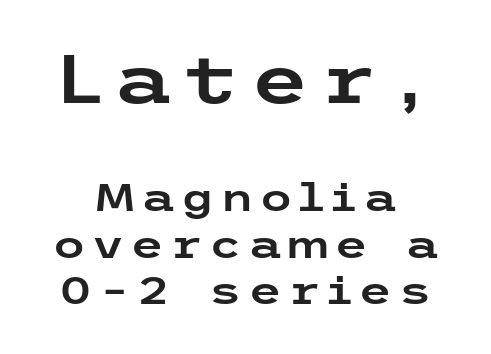
Horizontal alignment here is central, giving a formal, balanced look. The upper block of text is set noticeably larger than the block beneath it. Is this a sans? Yes — the strokes have no serifs. Any mark beneath the type? The region is blank. The typography opts for an upright posture over an oblique one.
